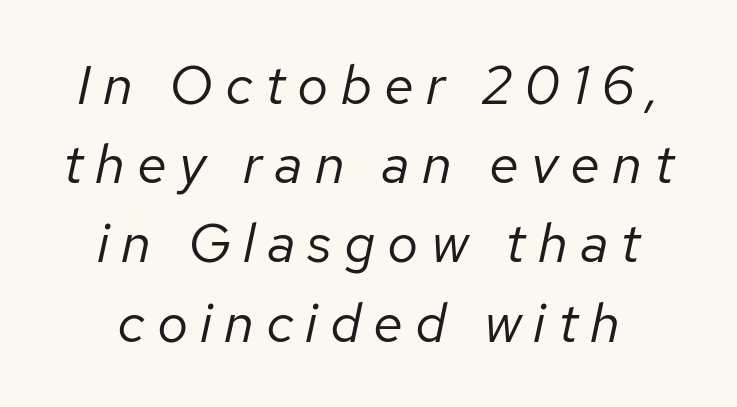
Q: Is the text bold? A: No.
Q: Is the text italic (slanted)? A: Yes, it leans right by about 12 degrees.
Q: Is the text underlined? A: No.
Q: How is the paragraph aligned? A: Centered.
Q: Is the spacing between letters normal or unusually wide? A: Unusually wide.
Q: Is the spacing between lines tight, normal or loose? A: Normal.
Q: Width (condensed, normal, or wide)? A: Normal.
Q: Stroke contrast? A: Low.
Q: x-height? A: Medium.
Q: Monospaced? A: No.
